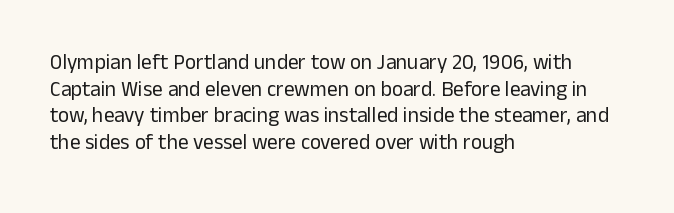
{"italic": "no", "bold": "no", "underline": "no", "align": "left", "line_spacing": "normal", "line_spacing_ratio": 1.27, "letter_spacing": "normal", "letter_spacing_em": 0.0, "glyph_px": 21}
